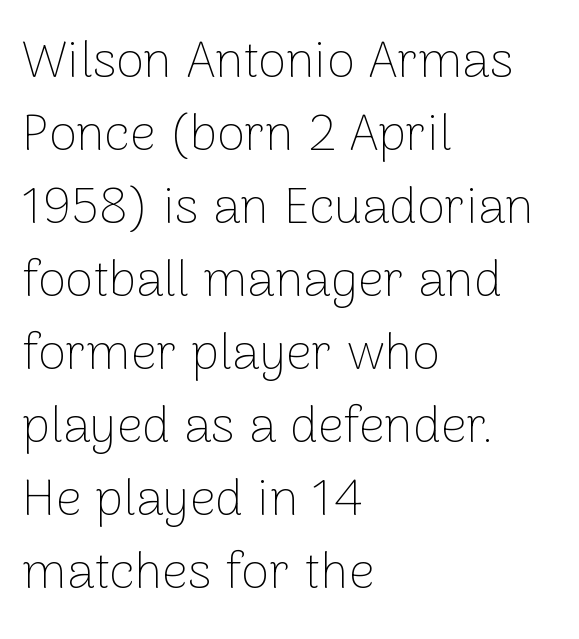
The image shows 51 px thin sans-serif type, upright; set left-aligned, normal line spacing (1.43x), normal letter spacing, not underlined; low stroke contrast and a medium x-height.
